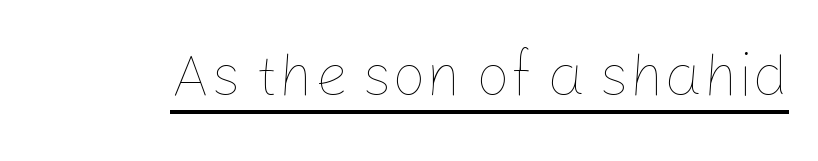
{"italic": "no", "bold": "no", "weight": "thin", "width": "normal", "stroke_contrast": "low", "x_height": "medium", "monospaced": "no", "underline": "yes", "letter_spacing": "normal", "letter_spacing_em": 0.0, "glyph_px": 60}
